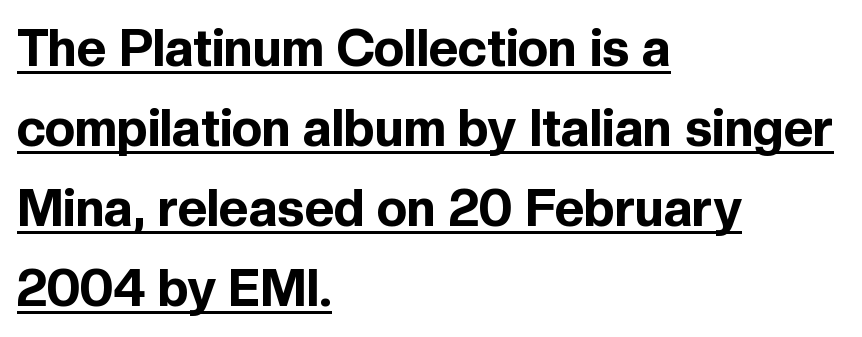
Q: Is the text bold? A: Yes.
Q: Is the text italic (slanted)? A: No, it is upright.
Q: Is the typeface a serif or a sans-serif typeface? A: Sans-serif.
Q: Is the text underlined? A: Yes.
Q: How is the paragraph aligned? A: Left-aligned.
Q: Is the spacing between letters normal or unusually wide? A: Normal.
Q: Is the spacing between lines tight, normal or loose? A: Normal.
Q: Width (condensed, normal, or wide)? A: Normal.
Q: x-height? A: Medium.
Q: Monospaced? A: No.
